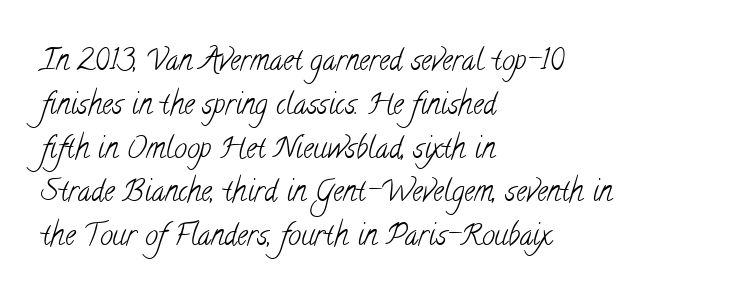
{"bold": "no", "weight": "light", "width": "condensed", "stroke_contrast": "low", "x_height": "small", "monospaced": "no", "underline": "no", "align": "left", "line_spacing": "normal", "line_spacing_ratio": 1.51, "letter_spacing": "normal", "letter_spacing_em": 0.0, "glyph_px": 29}
